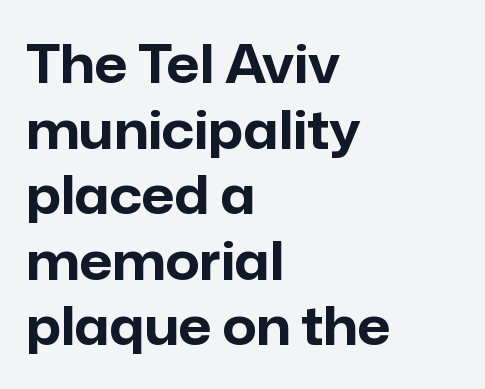
The image shows 52 px bold sans-serif type, upright; set left-aligned, normal line spacing (1.26x), normal letter spacing, not underlined; low stroke contrast and a medium x-height.
